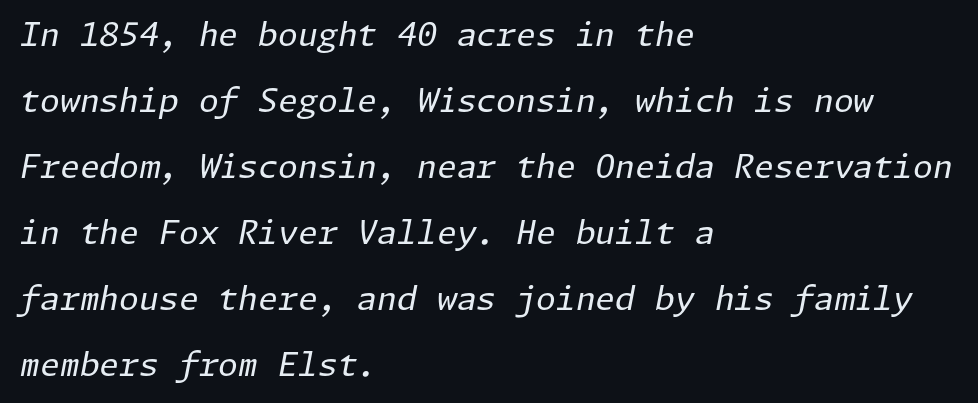
Reading down the column, the eye jumps a long way to each next line. Compared with a centered layout, this one pins lines to the left instead. Characters follow at the spacing the type designer built in. Style check: oblique.
